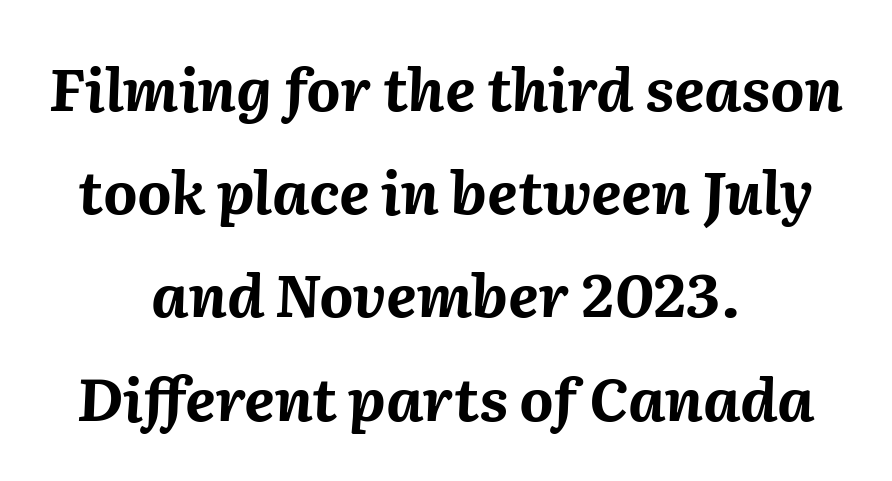
The line texture is even and compact thanks to regular tracking. A typesetter would mark this as italic. Honestly, there is no underline to notice here at all. Spacing verdict: proportional, widths tailored to each character.
